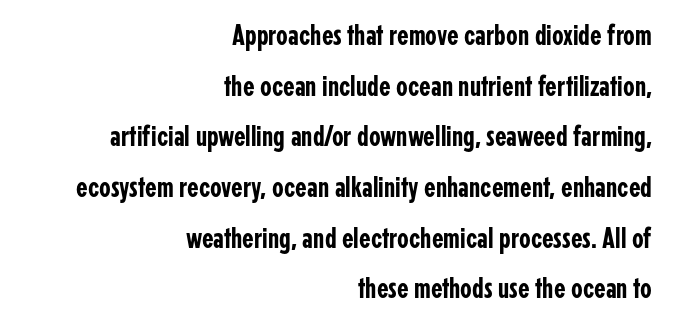
Compared with typical body copy, the letter spacing here is the same. A typesetter would label this face a sans. The typography opts for an upright posture over an oblique one. This rendering features lettering with no underline.
